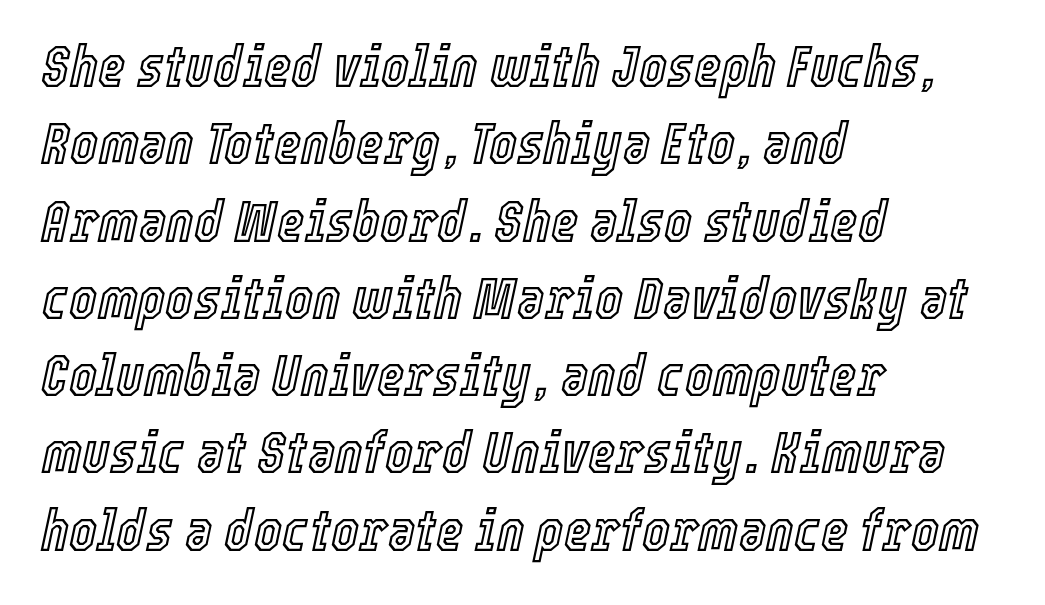
{"italic": "yes", "lean": "right", "slant_degrees": 12, "width": "condensed", "x_height": "medium", "monospaced": "no", "underline": "no", "align": "left", "line_spacing": "normal", "line_spacing_ratio": 1.31, "letter_spacing": "normal", "letter_spacing_em": 0.0, "glyph_px": 59}
